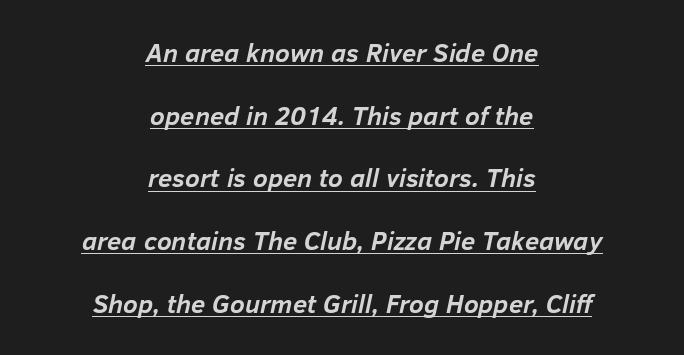
What stands out about the letter spacing? Nothing — it is the standard amount. The glyphs have the mass of a bold cut. Is the block centered? Yes — each line is placed symmetrically about the middle. Every word sits above its own underline.
